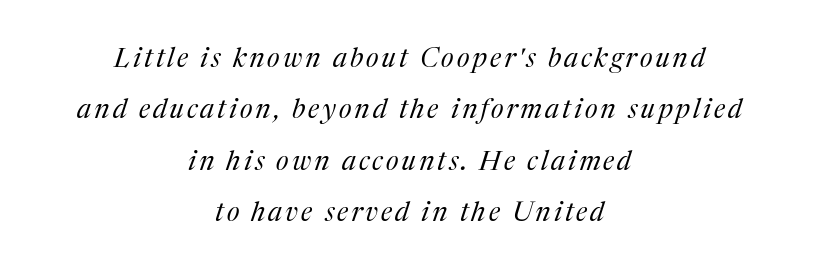
The image shows 27 px text type, italic (leaning right); set centered, loose line spacing (1.9x), not underlined.
